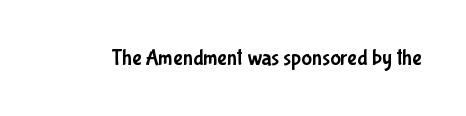
The image shows 22 px text type, upright; set normal letter spacing, not underlined.
